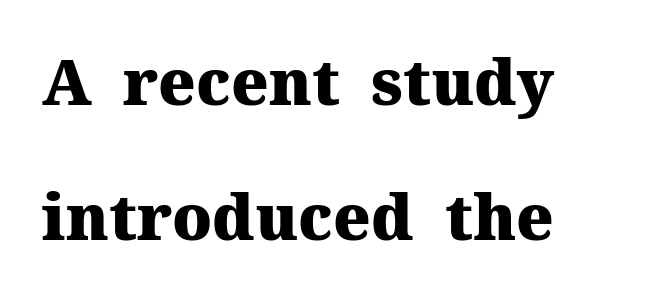
{"serif": "yes", "italic": "no", "bold": "yes", "weight": "heavy", "width": "normal", "stroke_contrast": "medium", "x_height": "medium", "monospaced": "no", "underline": "no", "align": "left", "line_spacing": "loose", "line_spacing_ratio": 2.14, "letter_spacing": "normal", "letter_spacing_em": 0.0, "glyph_px": 63}
